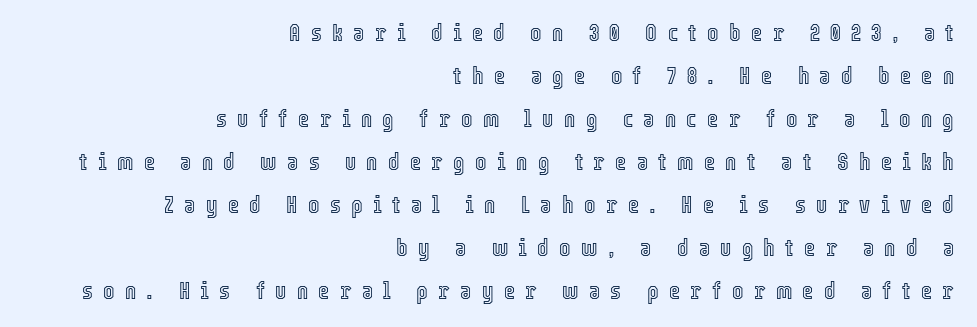
Horizontal alignment here is rightward, an uncommon choice for prose. Observe the wide spacing: letters keep a clear distance from each other. Do the letters lean? They stand straight. Words float on clear page, feet unadorned.
